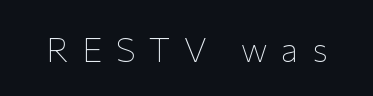
Q: Is the text bold? A: No.
Q: Is the text italic (slanted)? A: No, it is upright.
Q: Is the typeface a serif or a sans-serif typeface? A: Sans-serif.
Q: Is the text underlined? A: No.
Q: Is the spacing between letters normal or unusually wide? A: Unusually wide.
Q: Width (condensed, normal, or wide)? A: Normal.
Q: Stroke contrast? A: Low.
Q: x-height? A: Medium.
Q: Monospaced? A: No.
